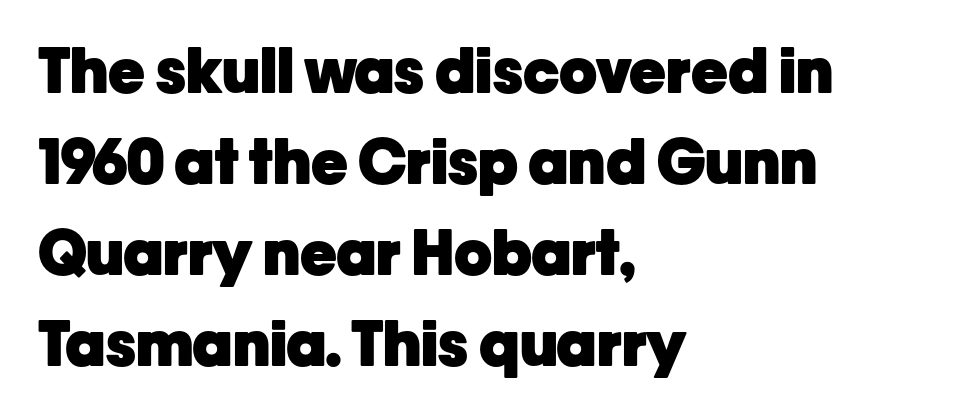
Q: Is the text bold? A: Yes.
Q: Is the text italic (slanted)? A: No, it is upright.
Q: Is the typeface a serif or a sans-serif typeface? A: Sans-serif.
Q: Is the text underlined? A: No.
Q: How is the paragraph aligned? A: Left-aligned.
Q: Is the spacing between letters normal or unusually wide? A: Normal.
Q: Is the spacing between lines tight, normal or loose? A: Normal.
Q: Width (condensed, normal, or wide)? A: Normal.
Q: Stroke contrast? A: Low.
Q: x-height? A: Medium.
Q: Monospaced? A: No.
